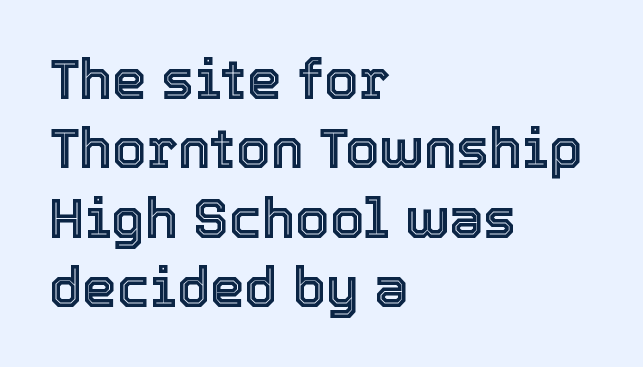
Underline: absent. Compared with typical body copy, the letter spacing here is the same. The type sits square on the baseline with zero lean. Evenly set lines give the paragraph a standard silhouette. Think of a printed novel: that variable character pitch is what you see here. Horizontally, the lines are justified to the leading edge only.
